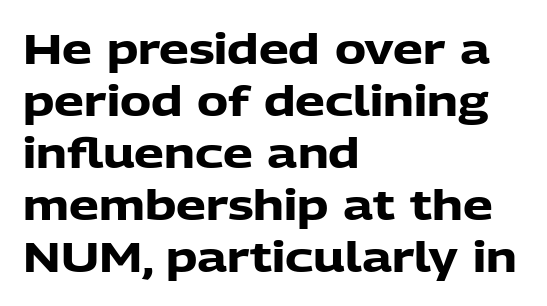
Each letter keeps its own natural width here, so spacing adapts to shape. The space directly below the letters is spotless. Nope, not italic — everything's standing straight. This is sans-serif lettering, the kind often seen on screens and signage. Is the type bold? Yes — the strokes are clearly thick and heavy.
